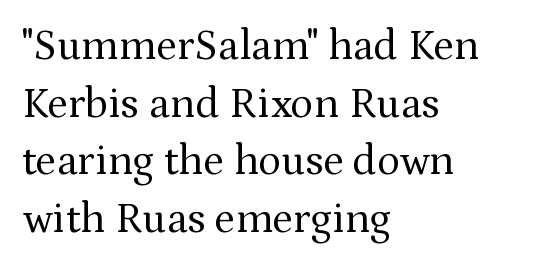
The image shows 43 px regular-weight serif type, upright; set left-aligned, normal line spacing (1.34x), normal letter spacing, not underlined; medium stroke contrast and a medium x-height.
